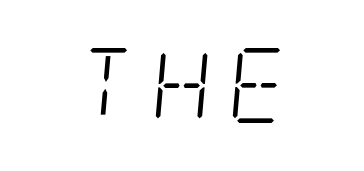
The image shows 75 px light, condensed serif type, italic (leaning right); set unusually wide letter spacing (+0.2 em), not underlined; low stroke contrast and a large x-height.
